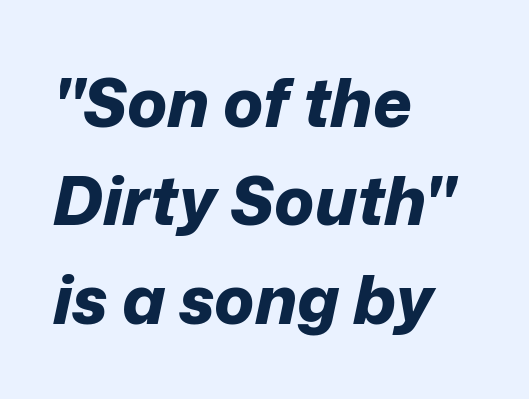
Q: Is the text bold? A: Yes.
Q: Is the text italic (slanted)? A: Yes, it leans right by about 12 degrees.
Q: Is the text underlined? A: No.
Q: How is the paragraph aligned? A: Left-aligned.
Q: Is the spacing between letters normal or unusually wide? A: Normal.
Q: Is the spacing between lines tight, normal or loose? A: Normal.
Q: Width (condensed, normal, or wide)? A: Normal.
Q: Stroke contrast? A: Low.
Q: x-height? A: Medium.
Q: Monospaced? A: No.
